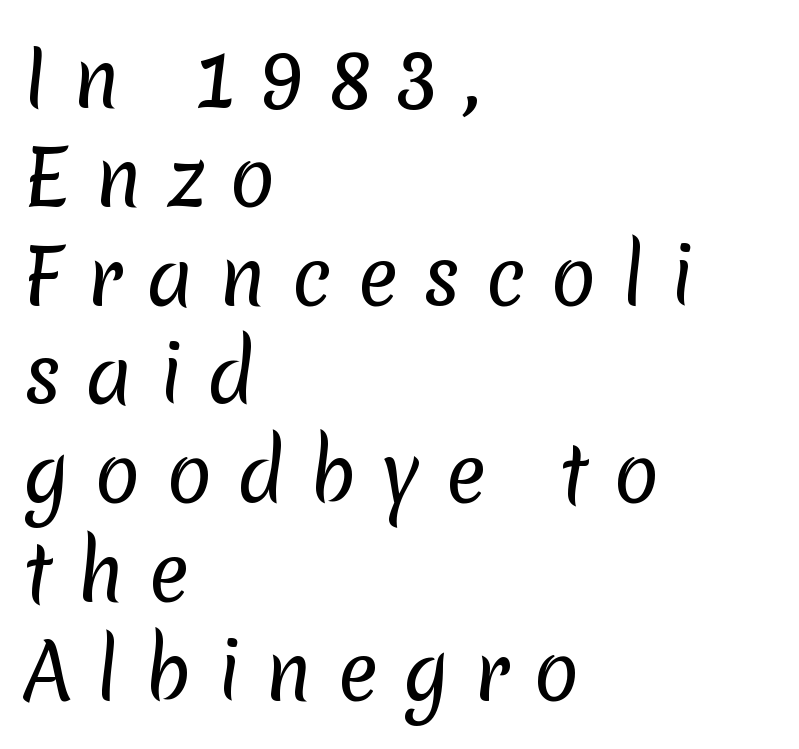
Q: Is the text bold? A: No.
Q: Is the typeface a serif or a sans-serif typeface? A: Sans-serif.
Q: Is the text underlined? A: No.
Q: How is the paragraph aligned? A: Left-aligned.
Q: Is the spacing between letters normal or unusually wide? A: Unusually wide.
Q: Is the spacing between lines tight, normal or loose? A: Normal.
Q: Width (condensed, normal, or wide)? A: Normal.
Q: Stroke contrast? A: Low.
Q: x-height? A: Medium.
Q: Monospaced? A: No.
